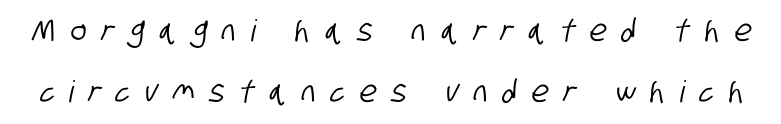
Q: Is the typeface a serif or a sans-serif typeface? A: Sans-serif.
Q: Is the text underlined? A: No.
Q: Is the spacing between letters normal or unusually wide? A: Unusually wide.
Q: Is the spacing between lines tight, normal or loose? A: Loose.
Q: Width (condensed, normal, or wide)? A: Condensed.
Q: Stroke contrast? A: Low.
Q: x-height? A: Large.
Q: Monospaced? A: No.
